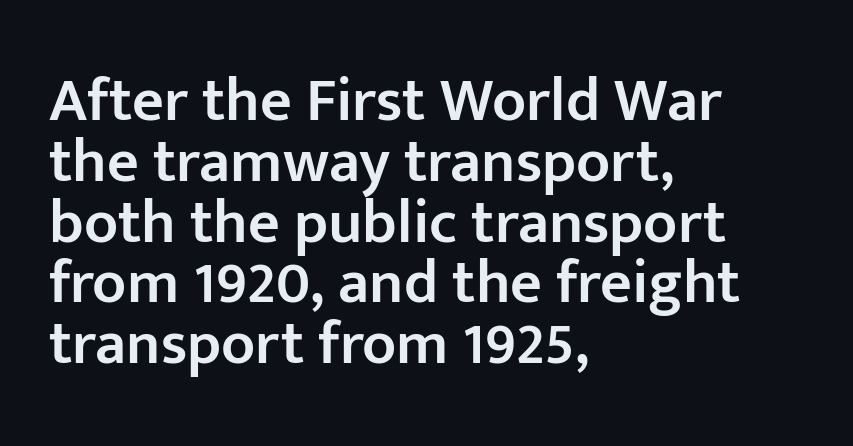
A typesetter would call this zero additional tracking. Beneath every word, the page is bare. The passage shown is typeset with a sans-serif family. Nope, not italic — everything's standing straight.
